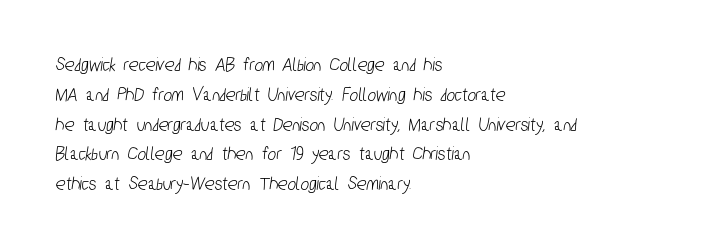
Q: Is the text underlined? A: No.
Q: How is the paragraph aligned? A: Left-aligned.
Q: Is the spacing between letters normal or unusually wide? A: Normal.
Q: Is the spacing between lines tight, normal or loose? A: Normal.
